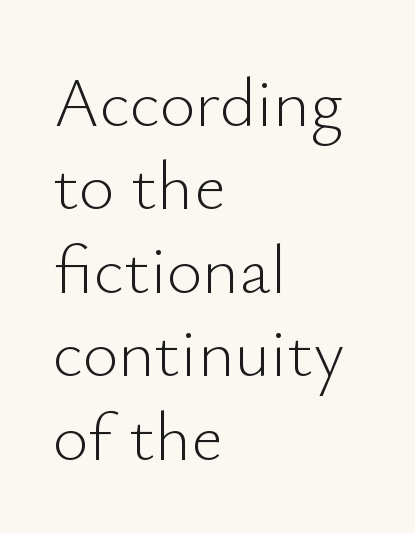
Q: Is the text bold? A: No.
Q: Is the text italic (slanted)? A: No, it is upright.
Q: Is the typeface a serif or a sans-serif typeface? A: Sans-serif.
Q: Is the text underlined? A: No.
Q: How is the paragraph aligned? A: Left-aligned.
Q: Is the spacing between letters normal or unusually wide? A: Normal.
Q: Width (condensed, normal, or wide)? A: Normal.
Q: Stroke contrast? A: Low.
Q: x-height? A: Small.
Q: Monospaced? A: No.
